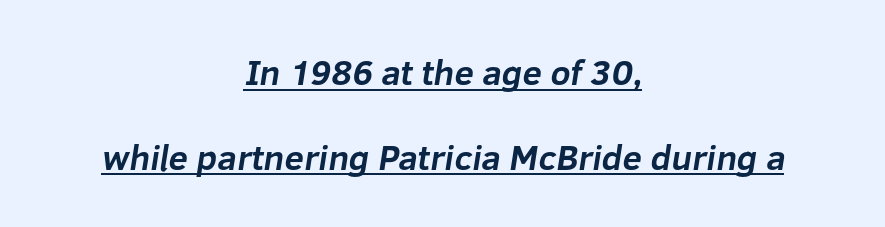
{"serif": "no", "bold": "yes", "weight": "bold", "width": "normal", "stroke_contrast": "low", "x_height": "medium", "monospaced": "no", "underline": "yes", "align": "center", "line_spacing": "loose", "line_spacing_ratio": 2.42, "letter_spacing": "normal", "letter_spacing_em": 0.0, "glyph_px": 35}
